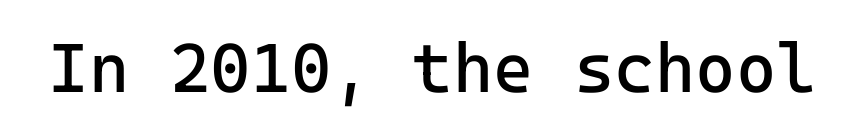
{"serif": "no", "italic": "no", "bold": "no", "weight": "regular", "width": "normal", "stroke_contrast": "low", "x_height": "medium", "monospaced": "yes", "underline": "no", "letter_spacing": "normal", "letter_spacing_em": 0.0, "glyph_px": 69}
